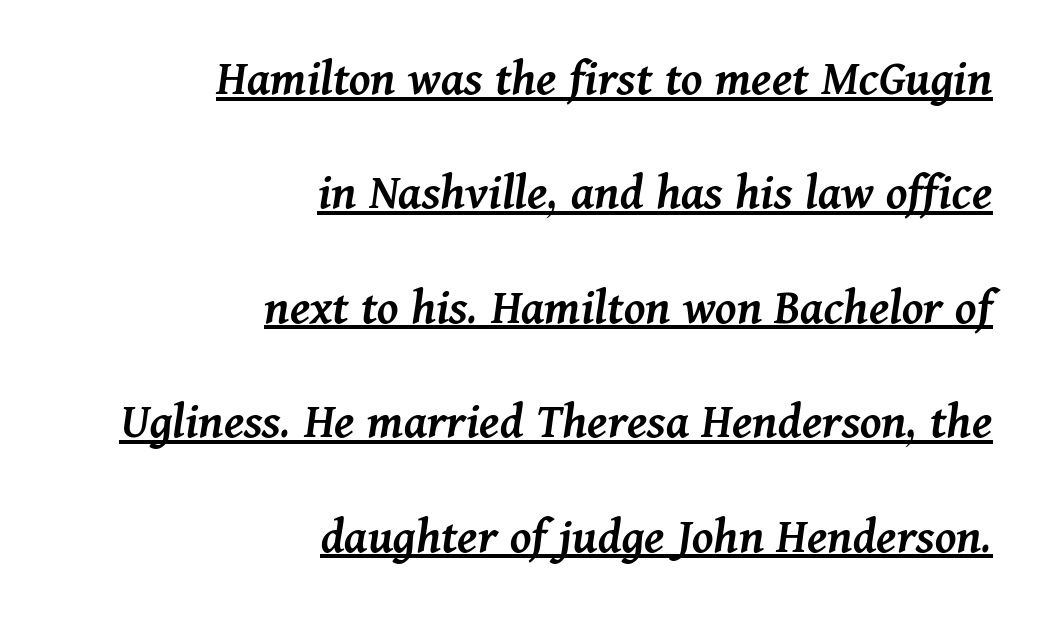
{"italic": "yes", "lean": "right", "slant_degrees": 11, "bold": "semi", "weight": "semibold", "width": "normal", "stroke_contrast": "medium", "x_height": "medium", "monospaced": "no", "underline": "yes", "align": "right", "line_spacing": "loose", "line_spacing_ratio": 2.2, "letter_spacing": "normal", "letter_spacing_em": 0.0, "glyph_px": 52}
